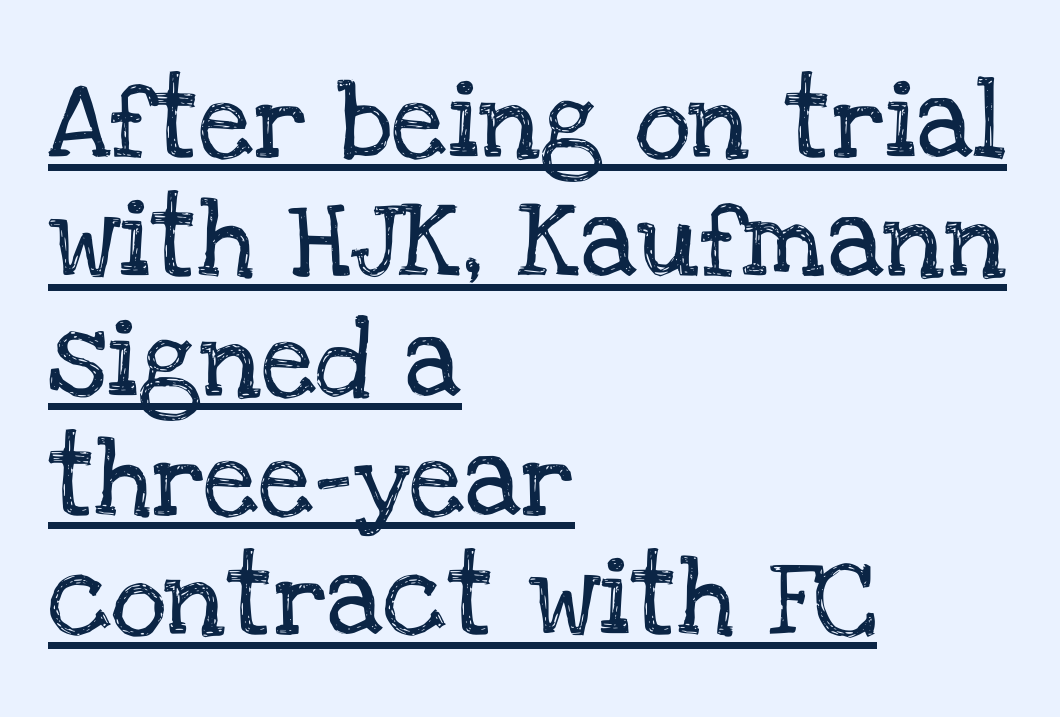
Old-style or modern, the face here clearly has serifs. Normally led — the rows are evenly, conventionally spaced. Do the characters align in a grid? No, the font is proportional. Does extra space separate the letters? No, they use regular spacing. One-word summary of the alignment: left.
